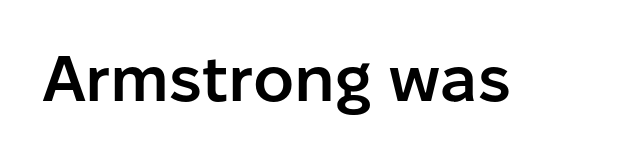
The image shows 64 px semibold sans-serif type, upright; set normal letter spacing, not underlined; low stroke contrast and a medium x-height.
